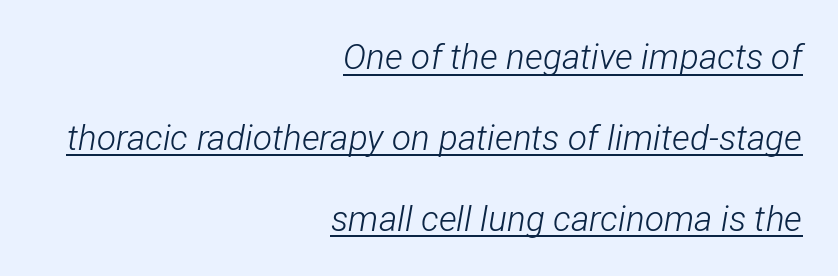
Honestly, the rows look like they've been pulled way apart. Think of a printed novel: that variable character pitch is what you see here. Is this a heavy cut? Hardly; it is regular or lighter. The axis of the letterforms is tilted away from vertical.
